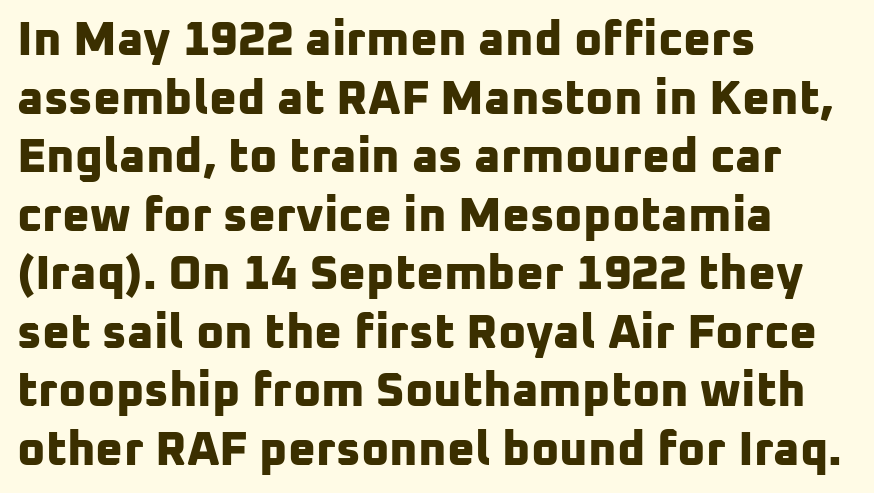
The image shows 48 px bold sans-serif type; set left-aligned, line spacing 1.22x, normal letter spacing, not underlined; low stroke contrast and a medium x-height.
